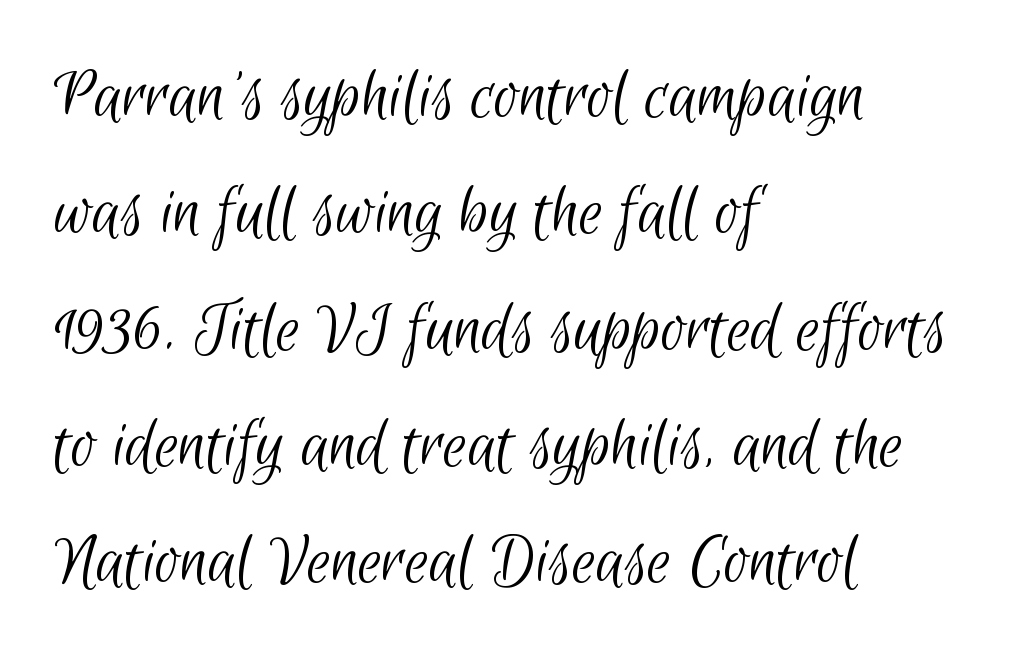
The image shows 76 px light, condensed sans-serif type; set left-aligned, normal line spacing (1.53x), normal letter spacing, not underlined; low stroke contrast and a small x-height.
